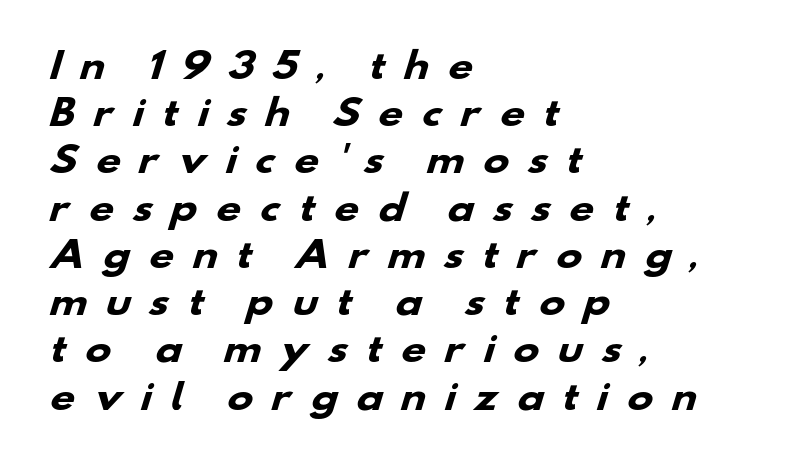
Q: Is the text bold? A: Yes.
Q: Is the typeface a serif or a sans-serif typeface? A: Sans-serif.
Q: Is the text underlined? A: No.
Q: How is the paragraph aligned? A: Left-aligned.
Q: Is the spacing between letters normal or unusually wide? A: Unusually wide.
Q: Is the spacing between lines tight, normal or loose? A: Normal.
Q: Width (condensed, normal, or wide)? A: Wide.
Q: Stroke contrast? A: Low.
Q: x-height? A: Small.
Q: Monospaced? A: No.
